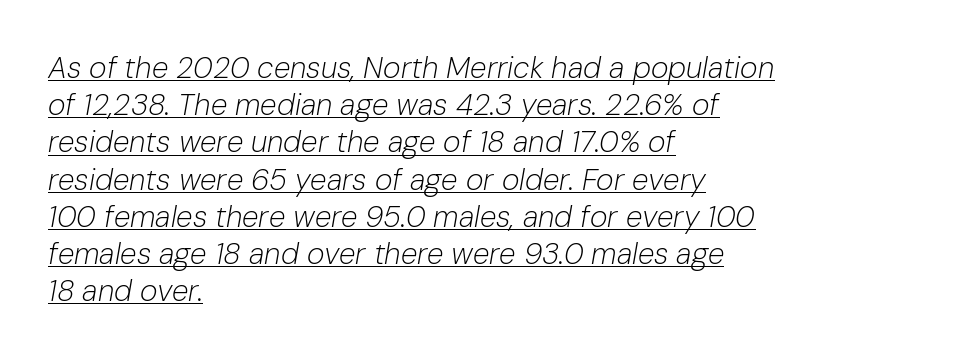
{"italic": "yes", "lean": "right", "slant_degrees": 10, "bold": "no", "weight": "light", "width": "normal", "stroke_contrast": "low", "x_height": "medium", "monospaced": "no", "underline": "yes", "align": "left", "line_spacing_ratio": 1.24, "letter_spacing": "normal", "letter_spacing_em": 0.0, "glyph_px": 30}
